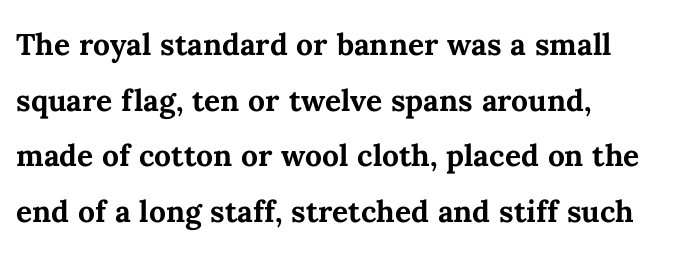
{"italic": "no", "bold": "yes", "weight": "semibold", "width": "normal", "stroke_contrast": "medium", "x_height": "medium", "monospaced": "no", "underline": "no", "align": "left", "line_spacing": "normal", "line_spacing_ratio": 1.39, "letter_spacing": "normal", "letter_spacing_em": 0.0, "glyph_px": 40}
